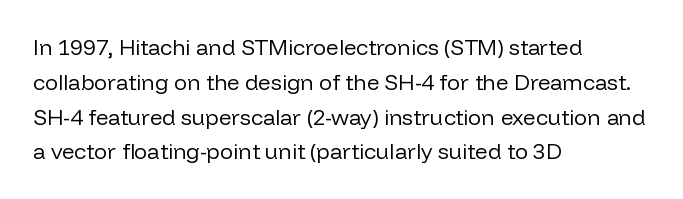
Q: Is the text bold? A: No.
Q: Is the text italic (slanted)? A: No, it is upright.
Q: Is the text underlined? A: No.
Q: How is the paragraph aligned? A: Left-aligned.
Q: Is the spacing between letters normal or unusually wide? A: Normal.
Q: Is the spacing between lines tight, normal or loose? A: Normal.
